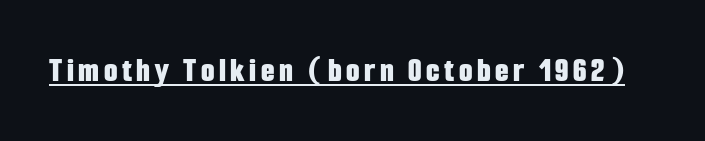
The image shows 35 px bold, condensed sans-serif type, upright; set underlined; low stroke contrast and a medium x-height.
